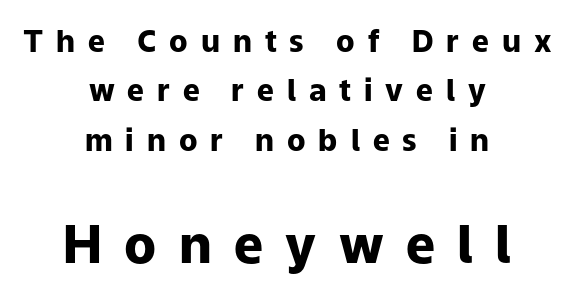
The lines sit at an ordinary, default distance from one another. Reading down the block, each line starts at a different indent, mirrored at its end. Decoration check: the copy has no underline. The sample has been set heavy, in full bold. Here the designer chose a conventional face with non-uniform glyph widths. This is sans-serif lettering, the kind often seen on screens and signage.
